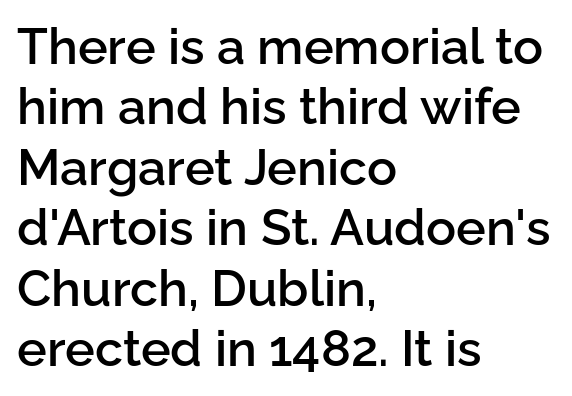
{"serif": "no", "italic": "no", "bold": "semi", "weight": "semibold", "width": "normal", "stroke_contrast": "low", "x_height": "medium", "monospaced": "no", "underline": "no", "align": "left", "line_spacing_ratio": 1.21, "letter_spacing": "normal", "letter_spacing_em": 0.0, "glyph_px": 50}
